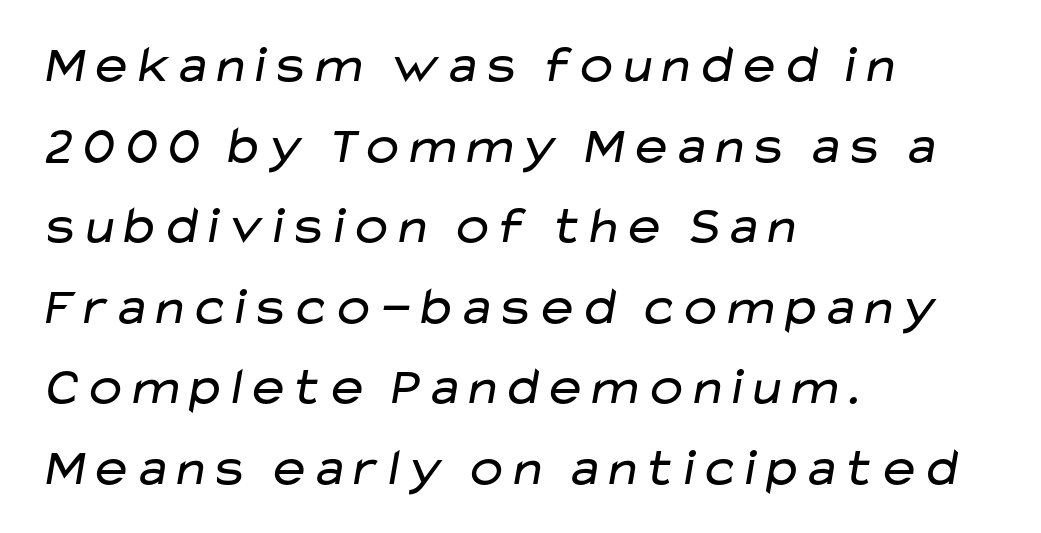
Q: Is the text bold? A: No.
Q: Is the typeface a serif or a sans-serif typeface? A: Sans-serif.
Q: Is the text underlined? A: No.
Q: How is the paragraph aligned? A: Left-aligned.
Q: Is the spacing between letters normal or unusually wide? A: Normal.
Q: Is the spacing between lines tight, normal or loose? A: Normal.
Q: Width (condensed, normal, or wide)? A: Wide.
Q: Stroke contrast? A: Low.
Q: x-height? A: Medium.
Q: Monospaced? A: No.
